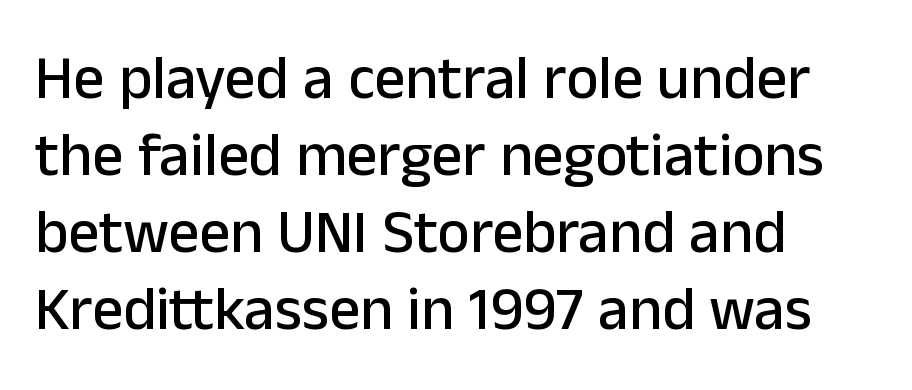
Q: Is the text italic (slanted)? A: No, it is upright.
Q: Is the typeface a serif or a sans-serif typeface? A: Sans-serif.
Q: Is the text underlined? A: No.
Q: How is the paragraph aligned? A: Left-aligned.
Q: Is the spacing between letters normal or unusually wide? A: Normal.
Q: Is the spacing between lines tight, normal or loose? A: Normal.
Q: Width (condensed, normal, or wide)? A: Normal.
Q: Stroke contrast? A: Low.
Q: x-height? A: Medium.
Q: Monospaced? A: No.
